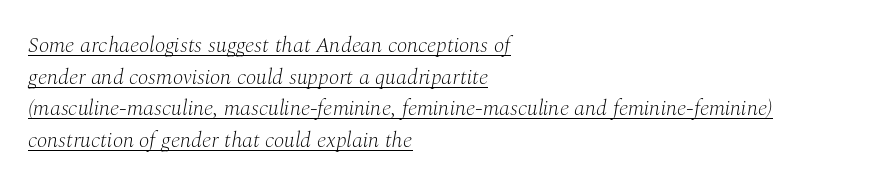
Q: Is the text bold? A: No.
Q: Is the text italic (slanted)? A: Yes, it leans right by about 10 degrees.
Q: Is the text underlined? A: Yes.
Q: How is the paragraph aligned? A: Left-aligned.
Q: Is the spacing between letters normal or unusually wide? A: Normal.
Q: Is the spacing between lines tight, normal or loose? A: Normal.
